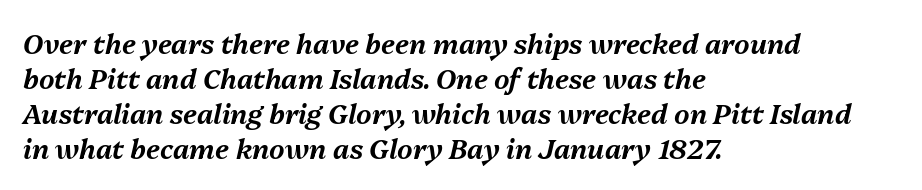
{"italic": "yes", "lean": "right", "slant_degrees": 13, "underline": "no", "align": "left", "line_spacing": "normal", "line_spacing_ratio": 1.3, "letter_spacing": "normal", "letter_spacing_em": 0.0, "glyph_px": 27}
